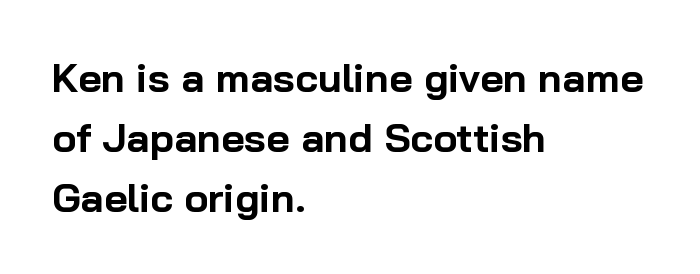
{"serif": "no", "italic": "no", "bold": "yes", "weight": "bold", "width": "normal", "stroke_contrast": "low", "x_height": "medium", "monospaced": "no", "underline": "no", "align": "left", "line_spacing": "normal", "line_spacing_ratio": 1.5, "letter_spacing": "normal", "letter_spacing_em": 0.0, "glyph_px": 40}
